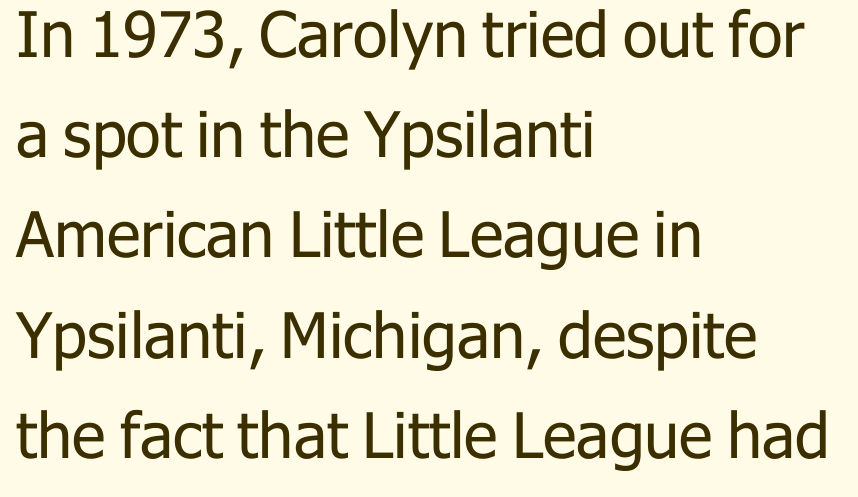
Q: Is the text bold? A: No.
Q: Is the text italic (slanted)? A: No, it is upright.
Q: Is the typeface a serif or a sans-serif typeface? A: Sans-serif.
Q: Is the text underlined? A: No.
Q: How is the paragraph aligned? A: Left-aligned.
Q: Is the spacing between letters normal or unusually wide? A: Normal.
Q: Is the spacing between lines tight, normal or loose? A: Normal.
Q: Width (condensed, normal, or wide)? A: Normal.
Q: Stroke contrast? A: Low.
Q: x-height? A: Medium.
Q: Monospaced? A: No.
